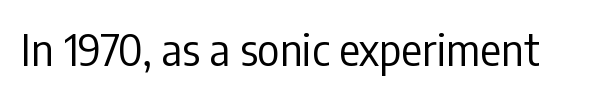
{"serif": "no", "italic": "no", "bold": "no", "weight": "regular", "width": "condensed", "stroke_contrast": "low", "x_height": "medium", "monospaced": "no", "underline": "no", "letter_spacing": "normal", "letter_spacing_em": 0.0, "glyph_px": 43}
